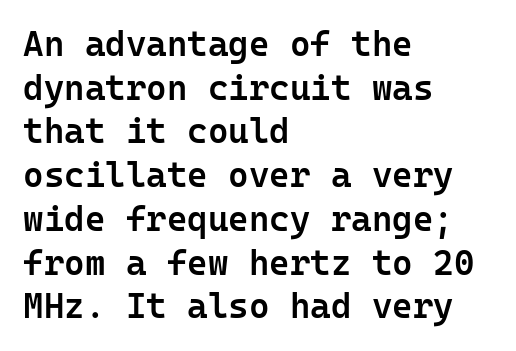
{"serif": "no", "italic": "no", "bold": "semi", "weight": "semibold", "width": "normal", "stroke_contrast": "low", "x_height": "medium", "monospaced": "yes", "underline": "no", "align": "left", "line_spacing": "normal", "line_spacing_ratio": 1.25, "letter_spacing": "normal", "letter_spacing_em": 0.0, "glyph_px": 35}
